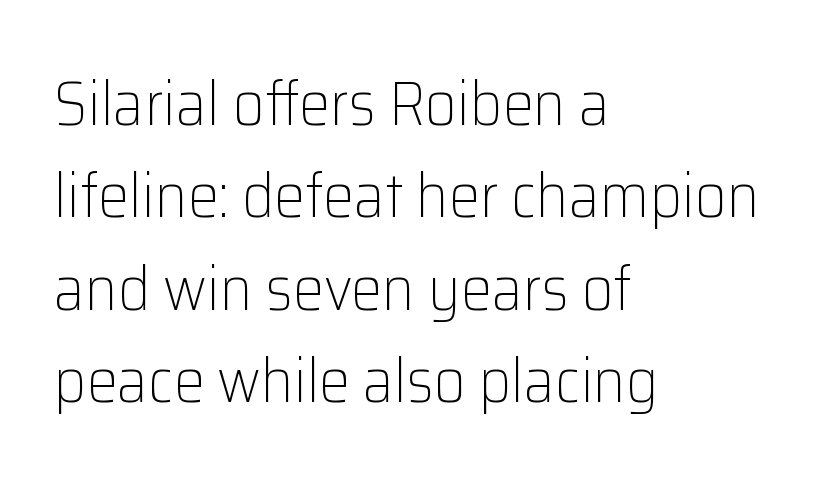
The strokes carry an ordinary text weight at most. Casual observation: everything's shoved over to the left. Varying glyph widths throughout — classic text-font behaviour. Nobody drew a line under any word here. Unlike italic type, these characters show no tilt at all. Font category for this specimen: sans-serif.
